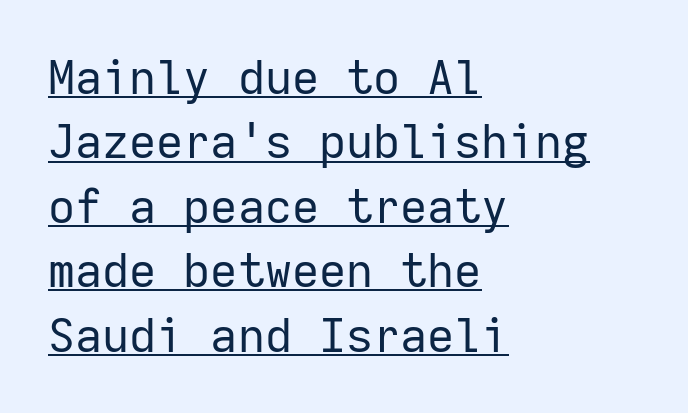
Q: Is the text bold? A: No.
Q: Is the text italic (slanted)? A: No, it is upright.
Q: Is the typeface a serif or a sans-serif typeface? A: Sans-serif.
Q: Is the text underlined? A: Yes.
Q: How is the paragraph aligned? A: Left-aligned.
Q: Is the spacing between letters normal or unusually wide? A: Normal.
Q: Is the spacing between lines tight, normal or loose? A: Normal.
Q: Width (condensed, normal, or wide)? A: Normal.
Q: Stroke contrast? A: Low.
Q: x-height? A: Medium.
Q: Monospaced? A: Yes.
